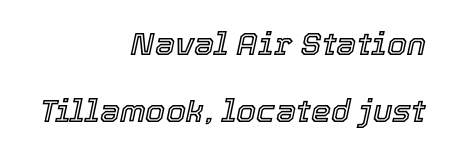
The letters are slanted; this is an italic face. Tracking here is standard; glyphs follow each other at the usual distance. In terms of leading, this rendering errs on the spacious side. The lines in this sample share a right terminus and differ only in where they begin. Is this a fixed-width face? No — the glyphs have proportional, varying widths.
